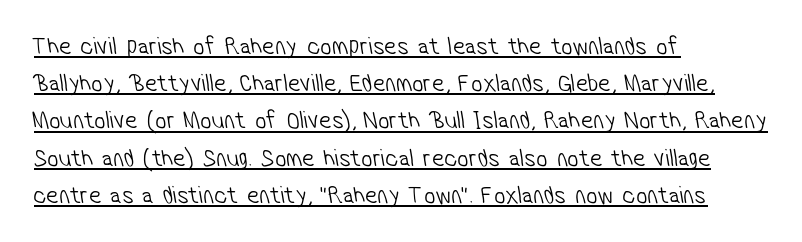
Q: Is the text bold? A: No.
Q: Is the text underlined? A: Yes.
Q: How is the paragraph aligned? A: Left-aligned.
Q: Is the spacing between letters normal or unusually wide? A: Normal.
Q: Is the spacing between lines tight, normal or loose? A: Normal.
